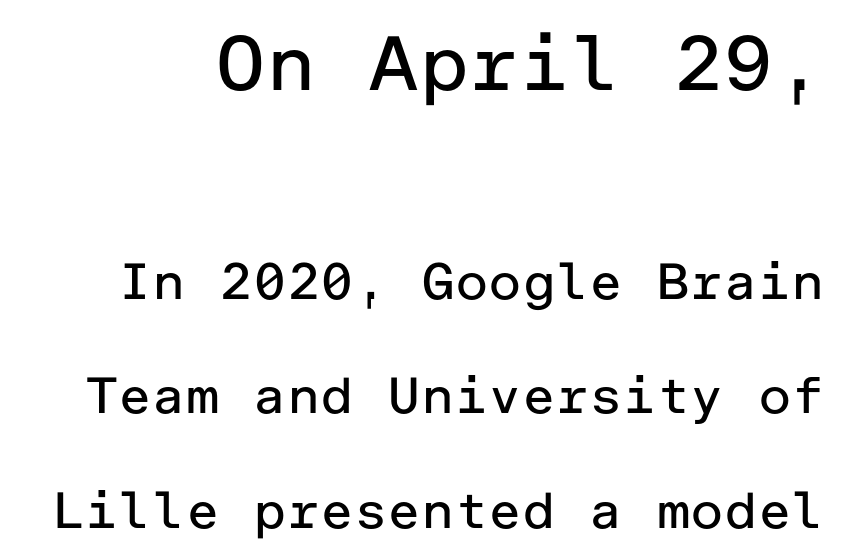
Descenders are the only things crossing below the line. A quiet, ordinary-to-light weight characterises the typeface. This sample trades compactness for vertical openness between lines. Does the type have serifs? No, each stem ends abruptly.
